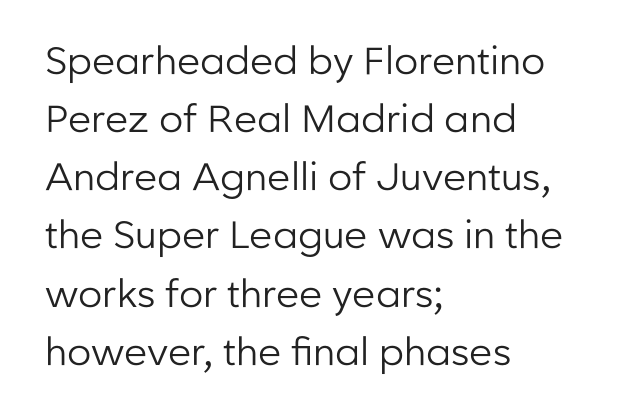
The lines in this sample share a left origin and differ only in where they stop. The face used here is a sans, in the tradition of grotesques and geometrics. This sample has the flowing, uneven cadence of proportional lettering. The strokes carry an ordinary text weight at most. The rows are spaced the way most documents space them.
